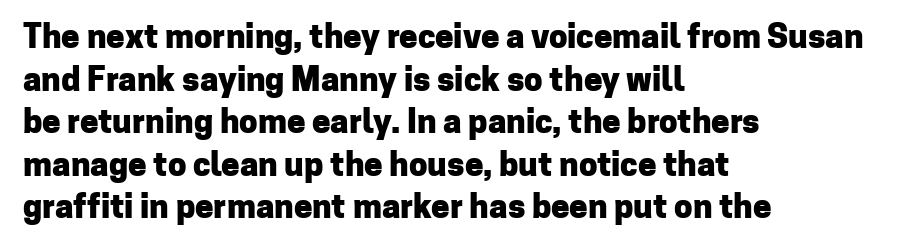
This block has exactly the height ordinary leading produces. Reading down the block, your eye returns to a fixed left position each line. Regarding serifs, this sample does without them. Heavy-handed strokes throughout: this text is bold. This sample uses an upright cut, with every glyph sitting square on the baseline. Underline: absent.
